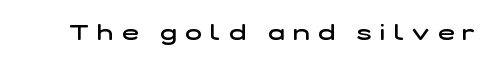
Q: Is the text bold? A: Semi-bold.
Q: Is the text underlined? A: No.
Q: Is the spacing between letters normal or unusually wide? A: Unusually wide.
